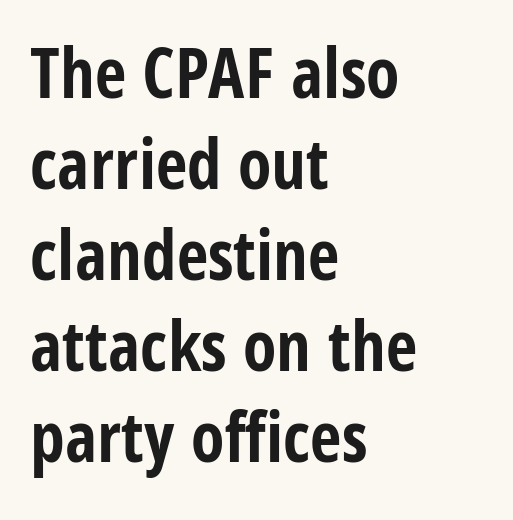
Whoever set this chose a conventional vertical rhythm. A typesetter would mark this as roman, not italic. Is this a fixed-width face? No — the glyphs have proportional, varying widths. Each row of text sits above clean, open space. Standard letterfit; no display-style spreading of the glyphs.
